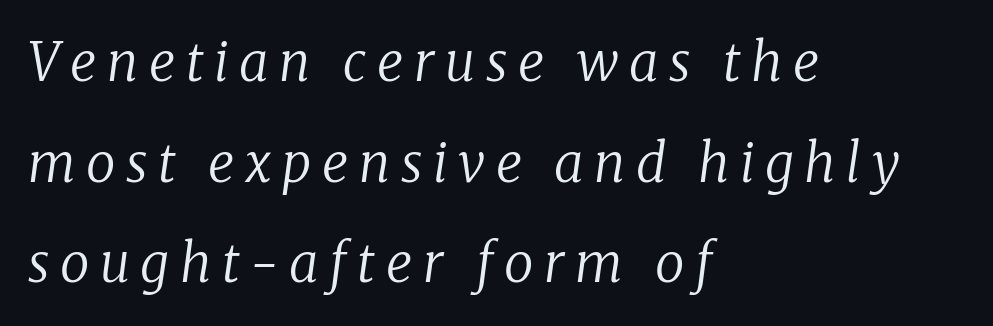
Q: Is the text bold? A: No.
Q: Is the text italic (slanted)? A: Yes, it leans right by about 8 degrees.
Q: Is the typeface a serif or a sans-serif typeface? A: Serif.
Q: Is the text underlined? A: No.
Q: How is the paragraph aligned? A: Left-aligned.
Q: Is the spacing between letters normal or unusually wide? A: Unusually wide.
Q: Is the spacing between lines tight, normal or loose? A: Loose.
Q: Width (condensed, normal, or wide)? A: Normal.
Q: Stroke contrast? A: Low.
Q: x-height? A: Medium.
Q: Monospaced? A: No.
